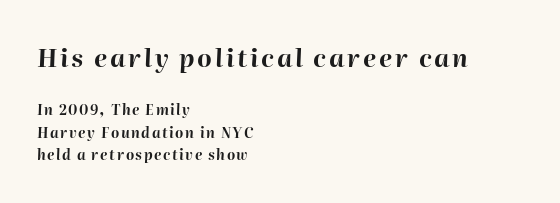
Q: Is the text bold? A: Yes.
Q: Is the text italic (slanted)? A: Yes, it leans right by about 2 degrees.
Q: Is the text underlined? A: No.
Q: How is the paragraph aligned? A: Left-aligned.
Q: Is the spacing between lines tight, normal or loose? A: Normal.
Q: Which block of text is set in a larger size, the first (top) or the second (bottom)? A: The first (top) one.
